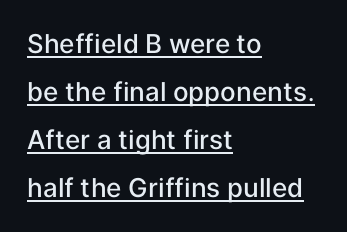
{"italic": "no", "bold": "semi", "underline": "yes", "align": "left", "line_spacing_ratio": 1.85, "letter_spacing": "normal", "letter_spacing_em": 0.0, "glyph_px": 26}
